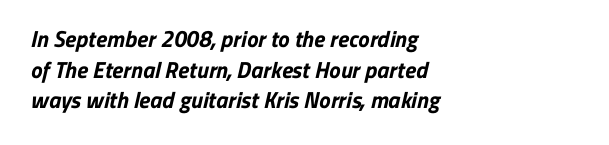
Q: Is the text bold? A: Yes.
Q: Is the text underlined? A: No.
Q: How is the paragraph aligned? A: Left-aligned.
Q: Is the spacing between letters normal or unusually wide? A: Normal.
Q: Is the spacing between lines tight, normal or loose? A: Normal.
